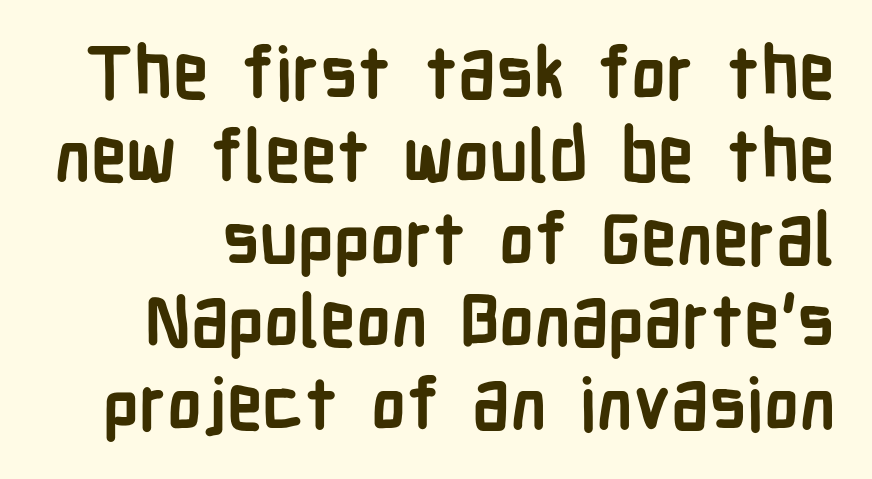
Posture: straight, roman, zero tilt. Character widths vary here, with narrow letters taking less room than wide ones. You can tell from the bare stems that sans-serif type was used. Quick note: underline off.
